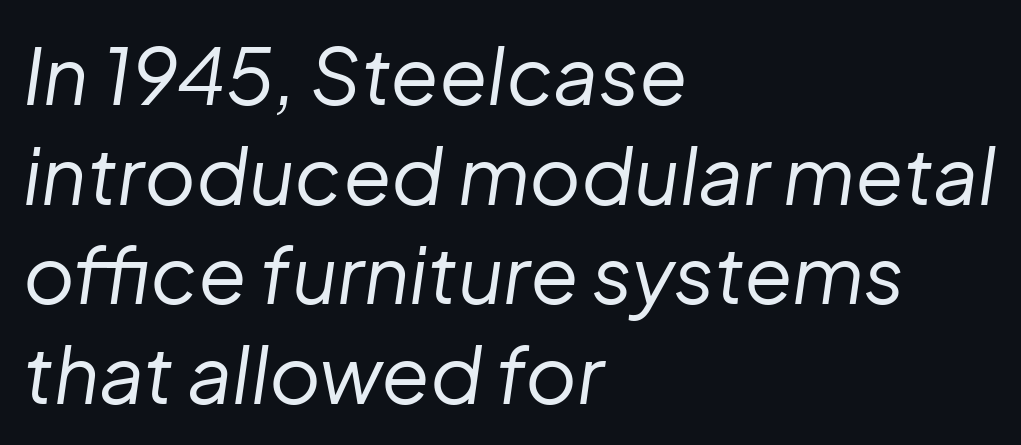
Q: Is the text bold? A: No.
Q: Is the text italic (slanted)? A: Yes, it leans right by about 8 degrees.
Q: Is the text underlined? A: No.
Q: How is the paragraph aligned? A: Left-aligned.
Q: Is the spacing between letters normal or unusually wide? A: Normal.
Q: Is the spacing between lines tight, normal or loose? A: Normal.
Q: Width (condensed, normal, or wide)? A: Normal.
Q: Stroke contrast? A: Low.
Q: x-height? A: Medium.
Q: Monospaced? A: No.
